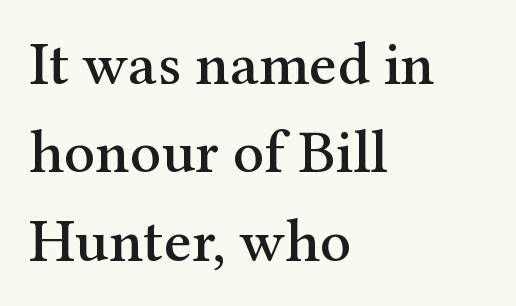
Q: Is the text italic (slanted)? A: No, it is upright.
Q: Is the typeface a serif or a sans-serif typeface? A: Serif.
Q: Is the text underlined? A: No.
Q: How is the paragraph aligned? A: Left-aligned.
Q: Is the spacing between letters normal or unusually wide? A: Normal.
Q: Is the spacing between lines tight, normal or loose? A: Normal.
Q: Width (condensed, normal, or wide)? A: Normal.
Q: Stroke contrast? A: Medium.
Q: x-height? A: Medium.
Q: Monospaced? A: No.
